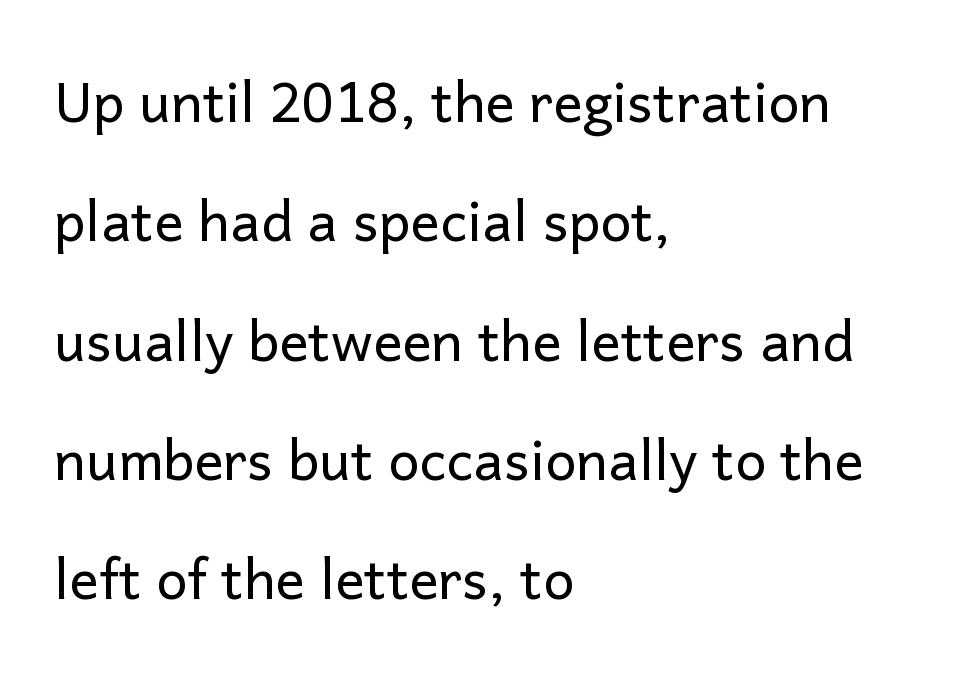
Q: Is the text bold? A: No.
Q: Is the text italic (slanted)? A: No, it is upright.
Q: Is the typeface a serif or a sans-serif typeface? A: Sans-serif.
Q: Is the text underlined? A: No.
Q: How is the paragraph aligned? A: Left-aligned.
Q: Is the spacing between letters normal or unusually wide? A: Normal.
Q: Is the spacing between lines tight, normal or loose? A: Loose.
Q: Width (condensed, normal, or wide)? A: Normal.
Q: Stroke contrast? A: Low.
Q: x-height? A: Medium.
Q: Monospaced? A: No.
